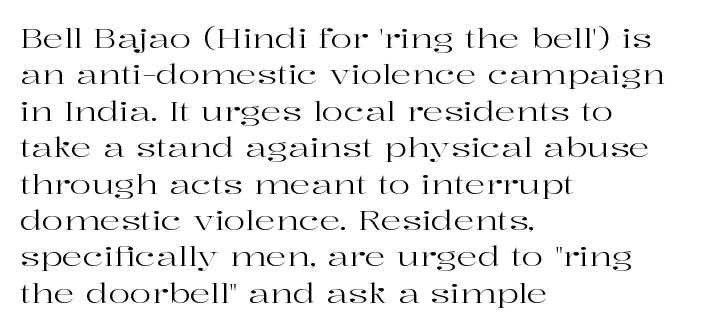
Q: Is the text bold? A: No.
Q: Is the text italic (slanted)? A: No, it is upright.
Q: Is the text underlined? A: No.
Q: How is the paragraph aligned? A: Left-aligned.
Q: Is the spacing between letters normal or unusually wide? A: Normal.
Q: Is the spacing between lines tight, normal or loose? A: Normal.
